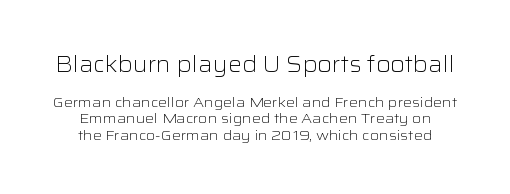
Q: Is the text bold? A: No.
Q: Is the text italic (slanted)? A: No, it is upright.
Q: Is the text underlined? A: No.
Q: Is the spacing between letters normal or unusually wide? A: Normal.
Q: Which block of text is set in a larger size, the first (top) or the second (bottom)? A: The first (top) one.
